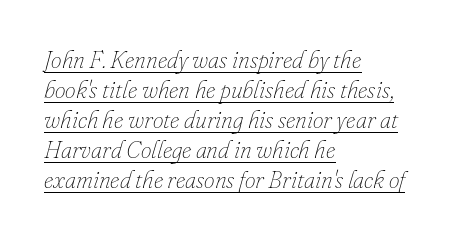
Short note: letters normally spaced. What's the leading like? Ordinary, nothing unusual. The sample's only ornament is a line tracing under the words. The axis of the letterforms is tilted away from vertical. The typesetter chose a ragged-right arrangement here. The weight would be labelled regular, book, light, or lighter still.
